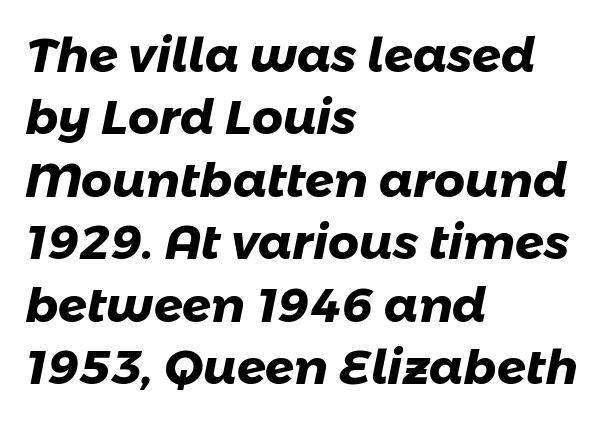
The image shows 48 px heavy sans-serif type; set left-aligned, normal line spacing (1.3x), normal letter spacing, not underlined; low stroke contrast and a medium x-height.
